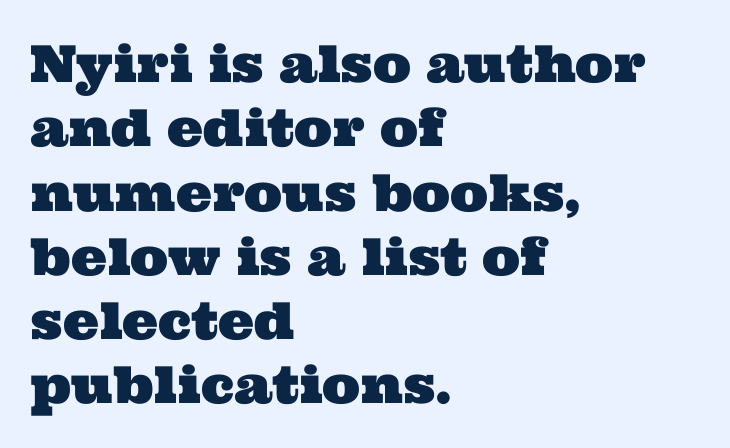
Does the copy run flush right? No — it runs flush left. Any mark beneath the type? The region is blank. Baseline-to-baseline distance is the conventional proportion of letter height. The face used here is seriffed, in the tradition of book romans. Each word holds together tightly as a unit, with standard inter-letter gaps.
